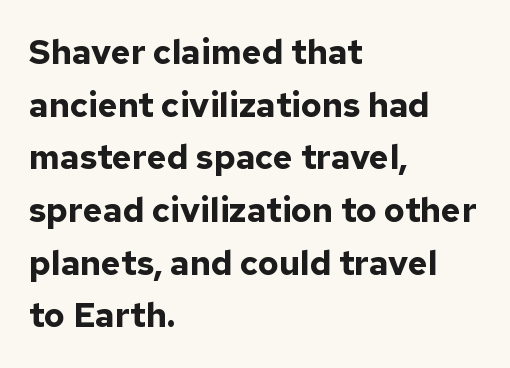
The image shows 34 px bold sans-serif type, upright; set left-aligned, normal line spacing (1.55x), normal letter spacing, not underlined; low stroke contrast and a medium x-height.
